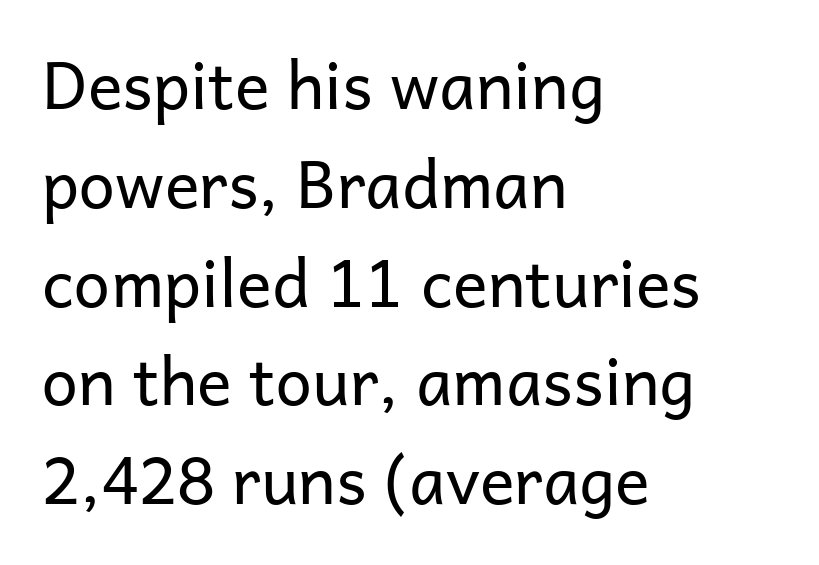
Q: Is the text bold? A: No.
Q: Is the text italic (slanted)? A: No, it is upright.
Q: Is the typeface a serif or a sans-serif typeface? A: Sans-serif.
Q: Is the text underlined? A: No.
Q: How is the paragraph aligned? A: Left-aligned.
Q: Is the spacing between letters normal or unusually wide? A: Normal.
Q: Is the spacing between lines tight, normal or loose? A: Normal.
Q: Width (condensed, normal, or wide)? A: Normal.
Q: Stroke contrast? A: Low.
Q: x-height? A: Medium.
Q: Monospaced? A: No.
